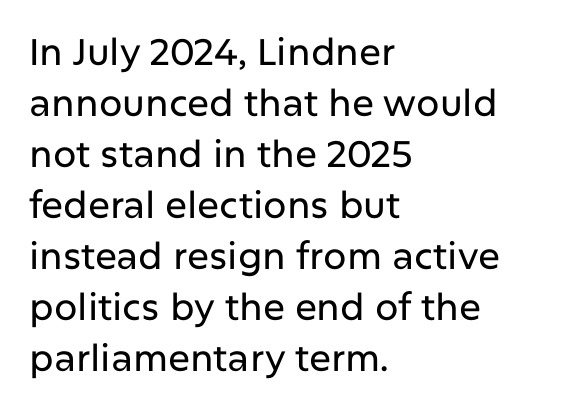
The image shows 37 px sans-serif type, upright; set left-aligned, normal line spacing (1.38x), normal letter spacing, not underlined; low stroke contrast and a medium x-height.
